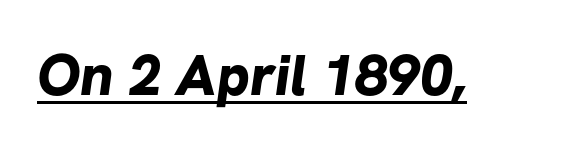
Q: Is the text bold? A: Yes.
Q: Is the typeface a serif or a sans-serif typeface? A: Sans-serif.
Q: Is the text underlined? A: Yes.
Q: Is the spacing between letters normal or unusually wide? A: Normal.
Q: Width (condensed, normal, or wide)? A: Normal.
Q: Stroke contrast? A: Low.
Q: x-height? A: Medium.
Q: Monospaced? A: No.
